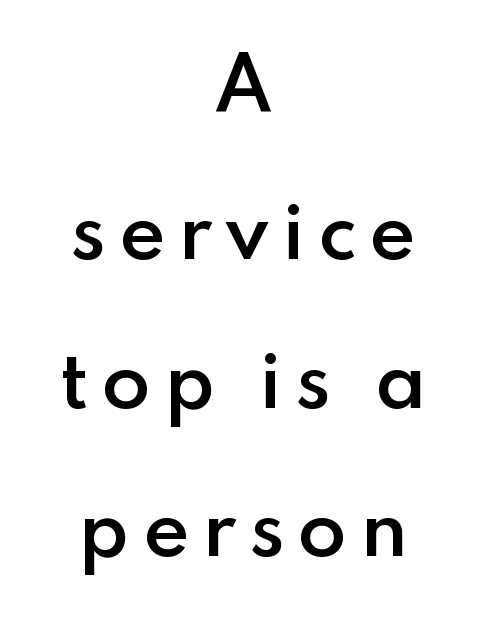
Q: Is the text bold? A: Semi-bold.
Q: Is the text italic (slanted)? A: No, it is upright.
Q: Is the typeface a serif or a sans-serif typeface? A: Sans-serif.
Q: Is the text underlined? A: No.
Q: How is the paragraph aligned? A: Centered.
Q: Is the spacing between lines tight, normal or loose? A: Loose.
Q: Width (condensed, normal, or wide)? A: Normal.
Q: Stroke contrast? A: Low.
Q: x-height? A: Small.
Q: Monospaced? A: No.
